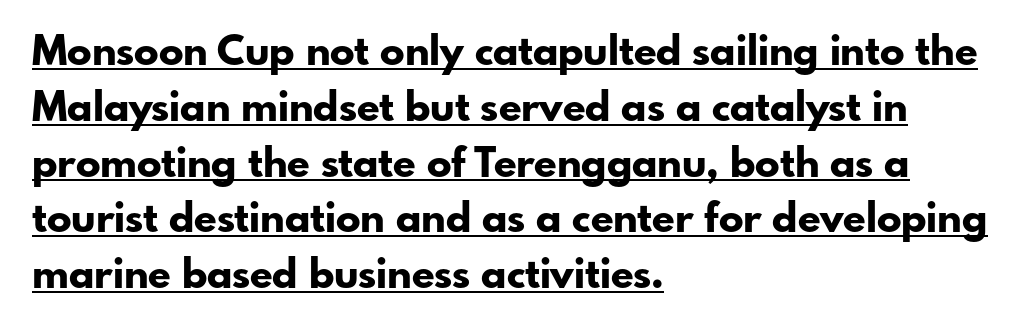
Each line of the rendering has a horizontal stroke beneath the glyphs. Stroke terminals: plain, sans-serif. This rendering uses left alignment, leaving the right contour irregular. Compared with an ordinary text face, these strokes are far heavier — a full bold. Looks like regular typesetting: each glyph gets only the width it needs.
